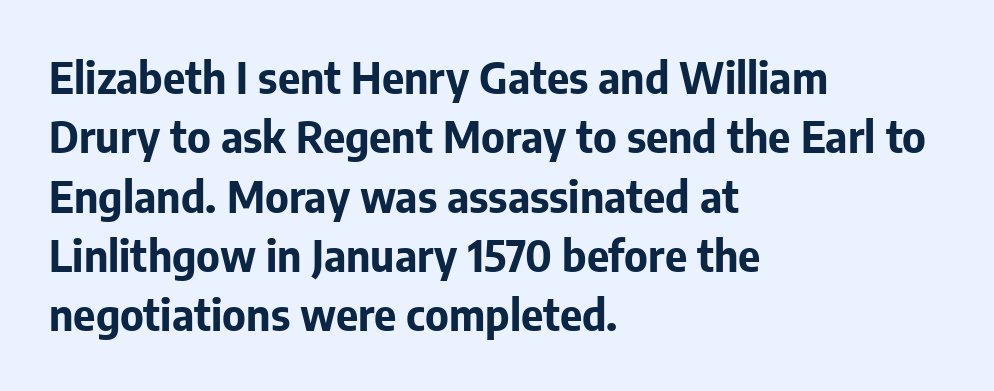
The image shows 43 px bold sans-serif type, upright; set left-aligned, normal line spacing (1.38x), normal letter spacing, not underlined; low stroke contrast and a medium x-height.
